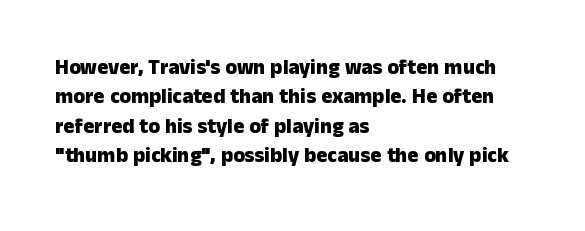
Q: Is the text bold? A: Yes.
Q: Is the text italic (slanted)? A: No, it is upright.
Q: Is the text underlined? A: No.
Q: How is the paragraph aligned? A: Left-aligned.
Q: Is the spacing between letters normal or unusually wide? A: Normal.
Q: Is the spacing between lines tight, normal or loose? A: Normal.
